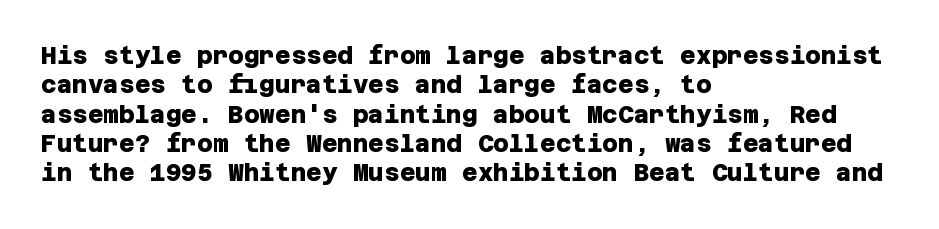
Left-aligned paragraph, ragged on the right. This is heavy type, rendered in bold. Letter spacing: default. The strip under each line holds only bare page.
